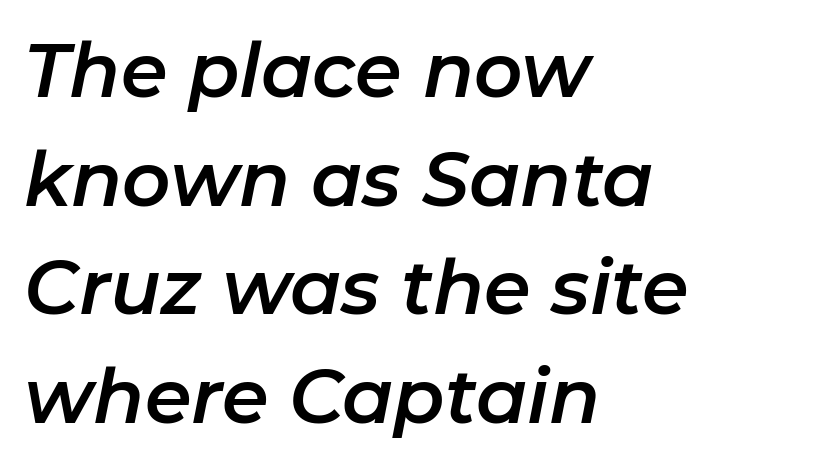
{"italic": "yes", "lean": "right", "slant_degrees": 11, "width": "normal", "stroke_contrast": "low", "x_height": "medium", "monospaced": "no", "underline": "no", "align": "left", "line_spacing": "normal", "line_spacing_ratio": 1.45, "letter_spacing": "normal", "letter_spacing_em": 0.0, "glyph_px": 75}
